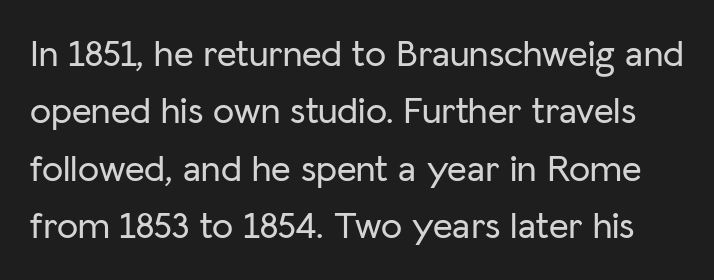
Rule under the text: the space is simply empty. Whoever set this chose a conventional vertical rhythm. The letters sit at their default tracking, neither squeezed nor spread. Note the varied advance widths — an 'i' is clearly narrower than an 'm'. The passage shown is typeset with a sans-serif family. Posture: straight, roman, zero tilt.
